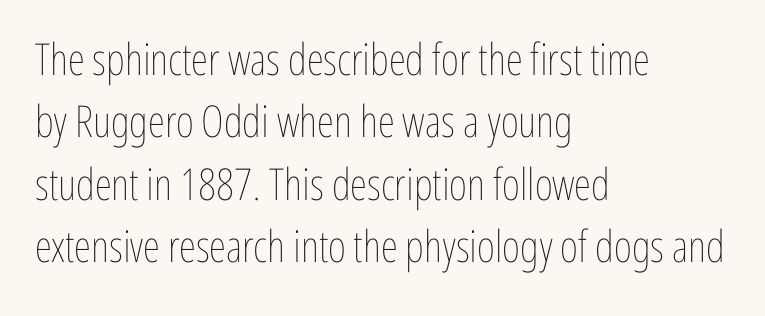
The image shows 44 px thin, condensed type, upright; set left-aligned, normal line spacing (1.42x), normal letter spacing, not underlined; low stroke contrast and a medium x-height.
